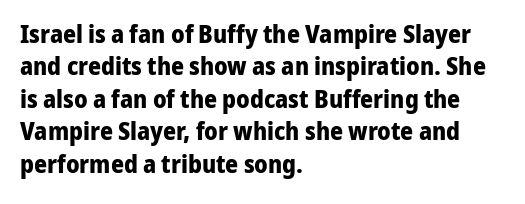
A typesetter would mark this as roman, not italic. The strokes are fattened all the way to bold. Beneath every word, the page is bare. The letters sit at their default tracking, neither squeezed nor spread. Notice how the passage keeps a crisp vertical edge on the left only. The lines sit at an ordinary, default distance from one another.
